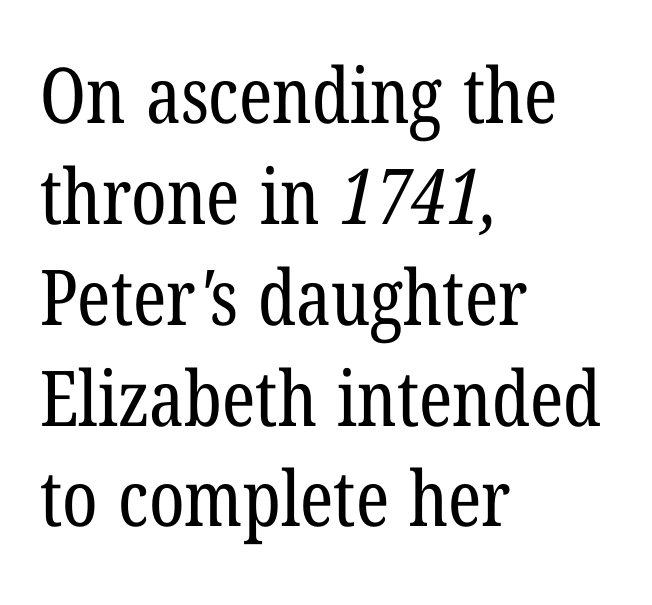
The designer went with a serif here, giving each stem small feet. A typesetter would call this proportional, since set widths differ per character. Observe the ordinary spacing: letters are neighbours, not strangers. The passage is arranged the way most books set body copy — flush left.
